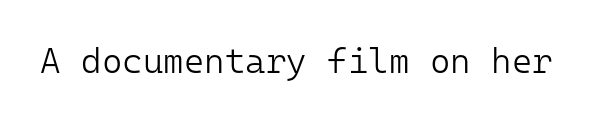
The image shows 35 px light sans-serif type, upright, monospaced; set normal letter spacing, not underlined; low stroke contrast and a medium x-height.
